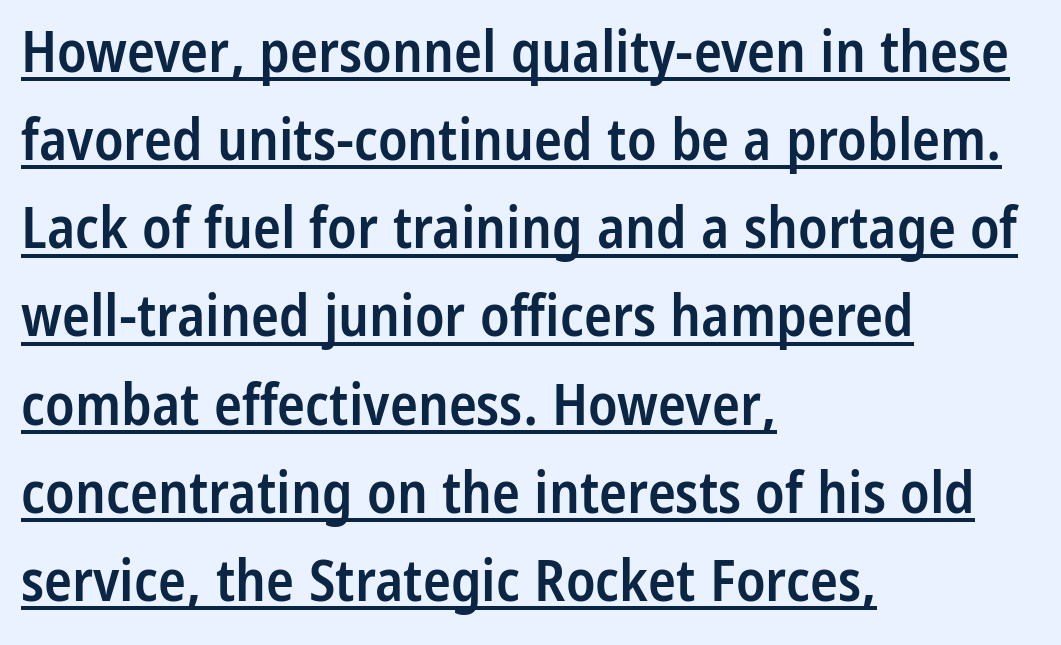
The image shows 58 px semibold, condensed sans-serif type, upright; set left-aligned, normal line spacing (1.52x), normal letter spacing, underlined; low stroke contrast and a medium x-height.
